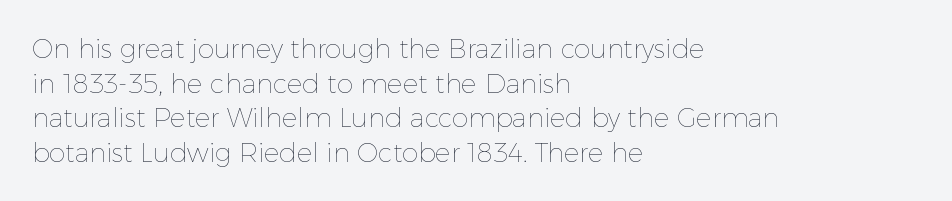
{"italic": "no", "bold": "no", "underline": "no", "align": "left", "line_spacing": "normal", "line_spacing_ratio": 1.33, "letter_spacing": "normal", "letter_spacing_em": 0.0, "glyph_px": 26}
